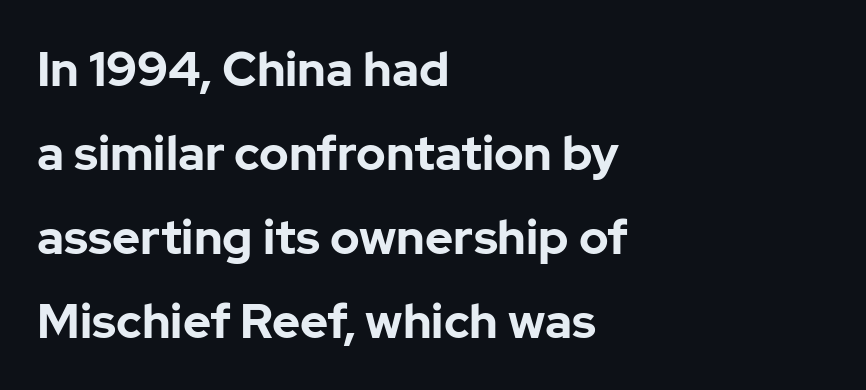
Default kerning and tracking; the words read as compact shapes. The font's upright variant was chosen for this text. Only glyphs here, with clear space below each row. Is this a fixed-width face? No — the glyphs have proportional, varying widths.
